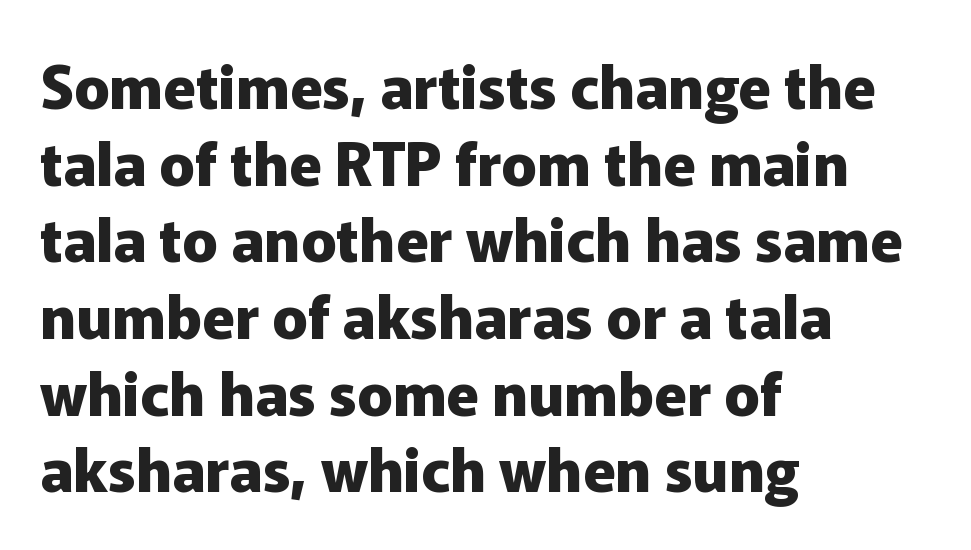
The image shows 59 px heavy sans-serif type, upright; set left-aligned, normal line spacing (1.3x), normal letter spacing, not underlined; low stroke contrast and a medium x-height.
